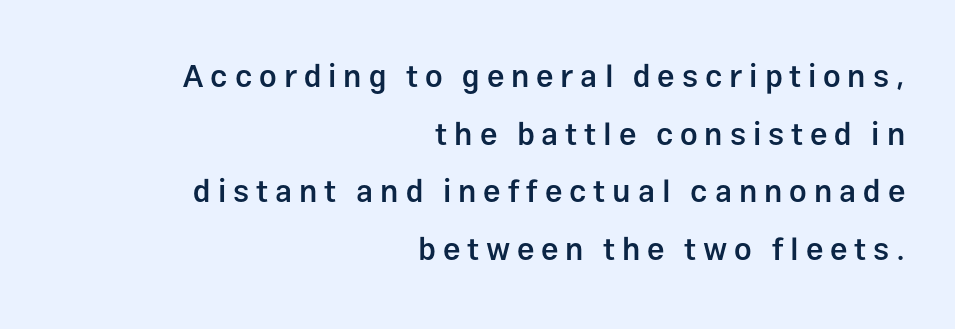
{"serif": "no", "italic": "no", "bold": "semi", "weight": "semibold", "width": "normal", "stroke_contrast": "low", "x_height": "medium", "monospaced": "no", "underline": "no", "align": "right", "line_spacing_ratio": 1.86, "letter_spacing": "wide", "letter_spacing_em": 0.22, "glyph_px": 31}
